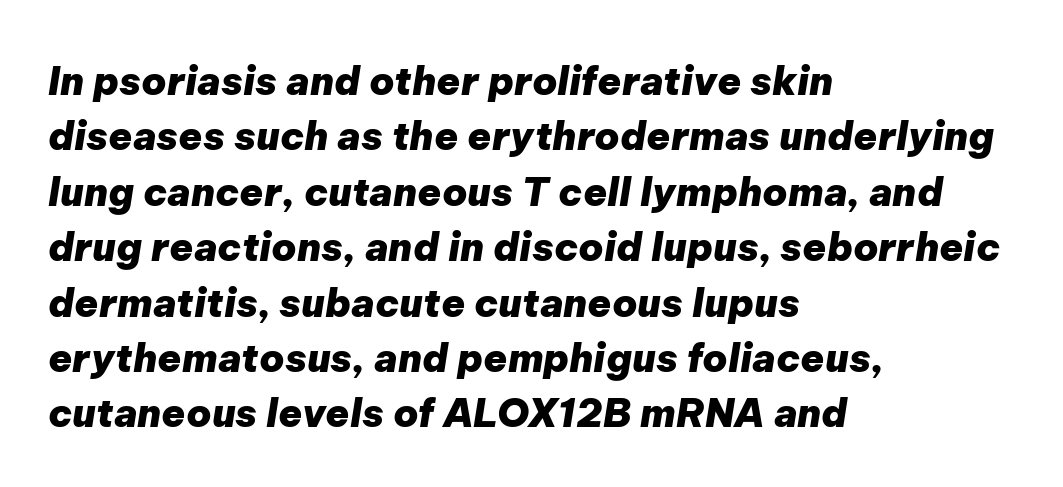
{"italic": "yes", "lean": "right", "slant_degrees": 9, "bold": "yes", "weight": "heavy", "width": "normal", "stroke_contrast": "low", "x_height": "medium", "monospaced": "no", "underline": "no", "align": "left", "line_spacing": "normal", "line_spacing_ratio": 1.42, "letter_spacing": "normal", "letter_spacing_em": 0.0, "glyph_px": 39}
